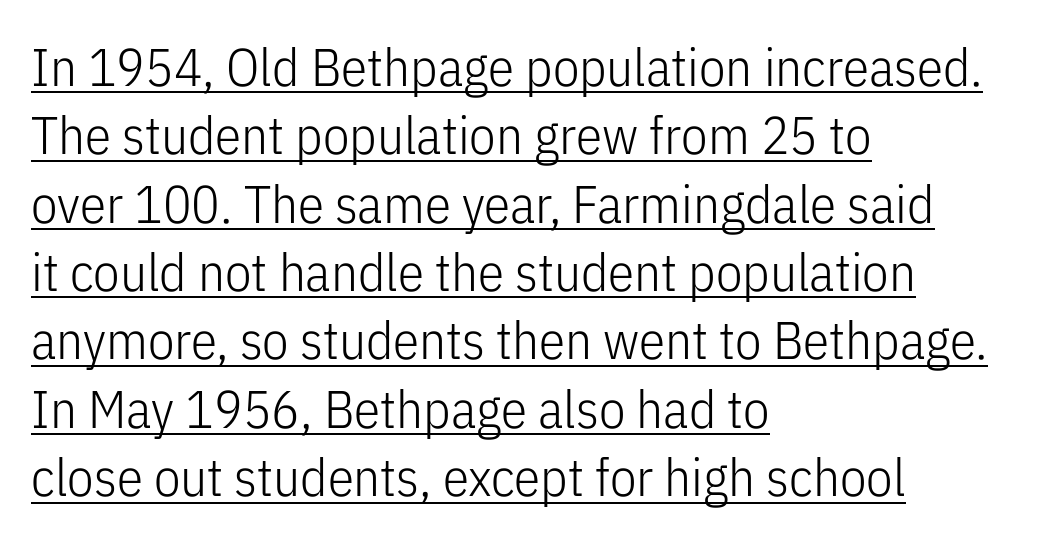
The image shows 53 px light, condensed sans-serif type, upright; set left-aligned, normal line spacing (1.29x), normal letter spacing, underlined; low stroke contrast and a medium x-height.
